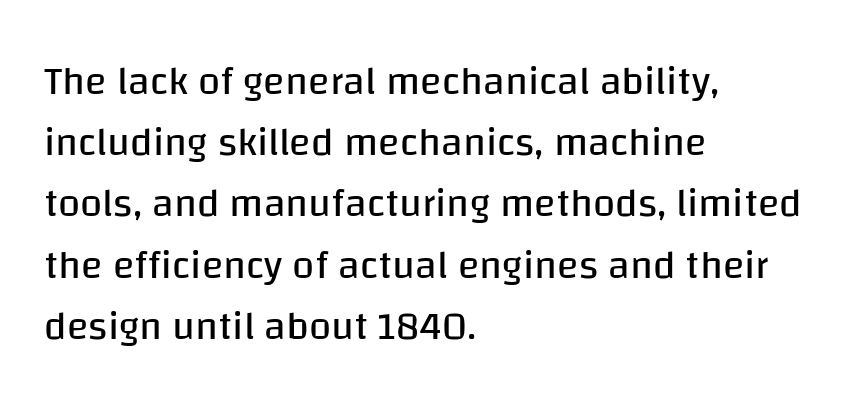
Reading down the column, the eye jumps a familiar distance to each next line. This rendering features lettering with no underline. Line starts are locked; line ends wander. Ascenders rise straight up at ninety degrees. Caption: standard tracking, unaltered. Do the characters align in a grid? No, the font is proportional.
